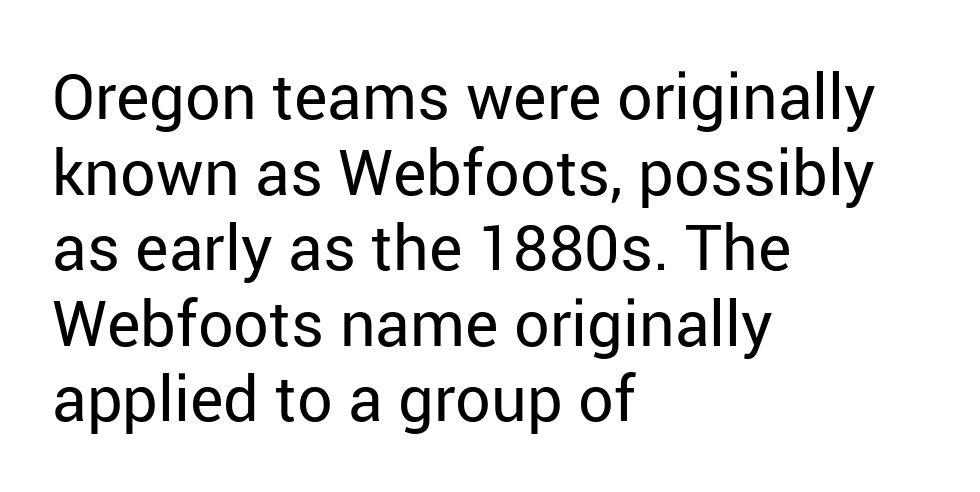
Q: Is the text bold? A: No.
Q: Is the text italic (slanted)? A: No, it is upright.
Q: Is the typeface a serif or a sans-serif typeface? A: Sans-serif.
Q: Is the text underlined? A: No.
Q: How is the paragraph aligned? A: Left-aligned.
Q: Is the spacing between letters normal or unusually wide? A: Normal.
Q: Width (condensed, normal, or wide)? A: Normal.
Q: Stroke contrast? A: Low.
Q: x-height? A: Medium.
Q: Monospaced? A: No.
